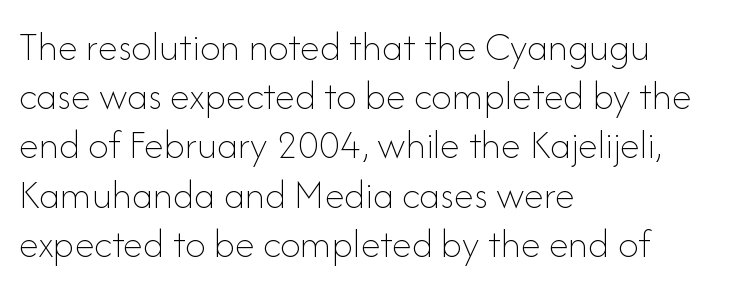
{"italic": "no", "bold": "no", "weight": "thin", "width": "normal", "stroke_contrast": "low", "x_height": "small", "monospaced": "no", "underline": "no", "align": "left", "line_spacing_ratio": 1.2, "letter_spacing": "normal", "letter_spacing_em": 0.0, "glyph_px": 41}
